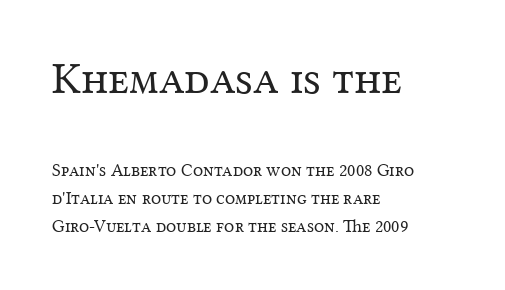
Left-aligned paragraph, ragged on the right. Check the space under the baseline: it is left empty. Here the glyphs are tracked normally, forming tight word shapes. The rendering uses natural spacing where letterforms have individual widths.
